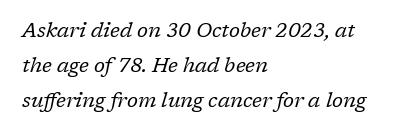
Q: Is the text bold? A: No.
Q: Is the text italic (slanted)? A: Yes, it leans right by about 17 degrees.
Q: Is the text underlined? A: No.
Q: How is the paragraph aligned? A: Left-aligned.
Q: Is the spacing between letters normal or unusually wide? A: Normal.
